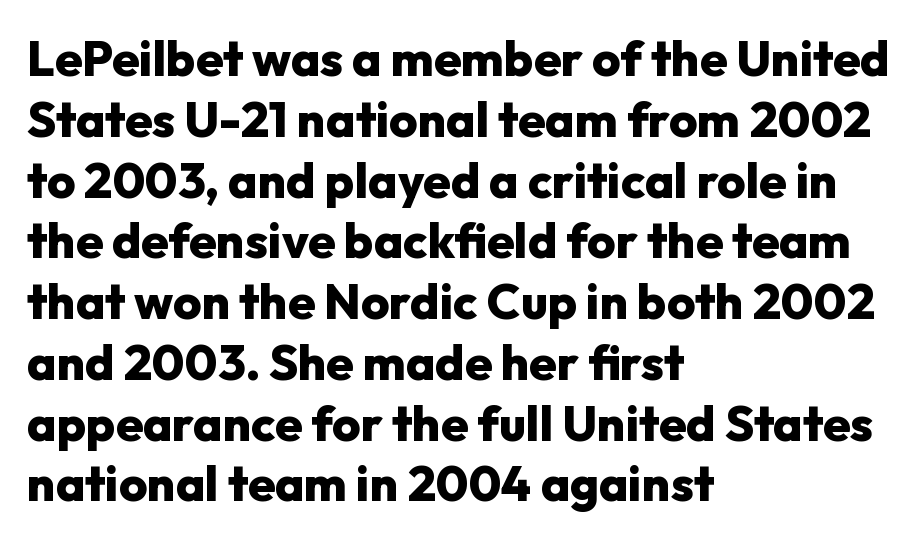
The image shows 49 px heavy sans-serif type, upright; set left-aligned, line spacing 1.24x, normal letter spacing, not underlined; low stroke contrast and a medium x-height.
